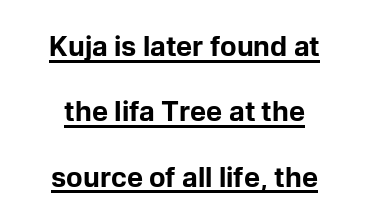
The image shows 27 px bold type, upright; set loose line spacing (2.42x), normal letter spacing, underlined.
